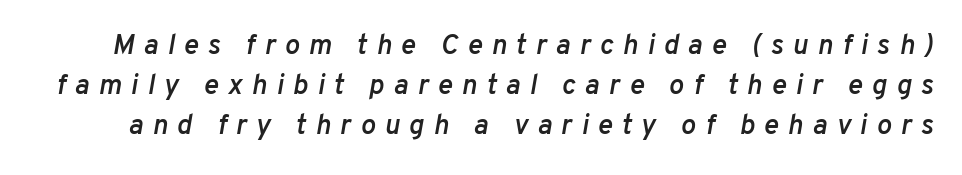
The image shows 28 px semibold type, italic (leaning right); set normal line spacing (1.43x), unusually wide letter spacing (+0.33 em), not underlined; low stroke contrast and a medium x-height.
